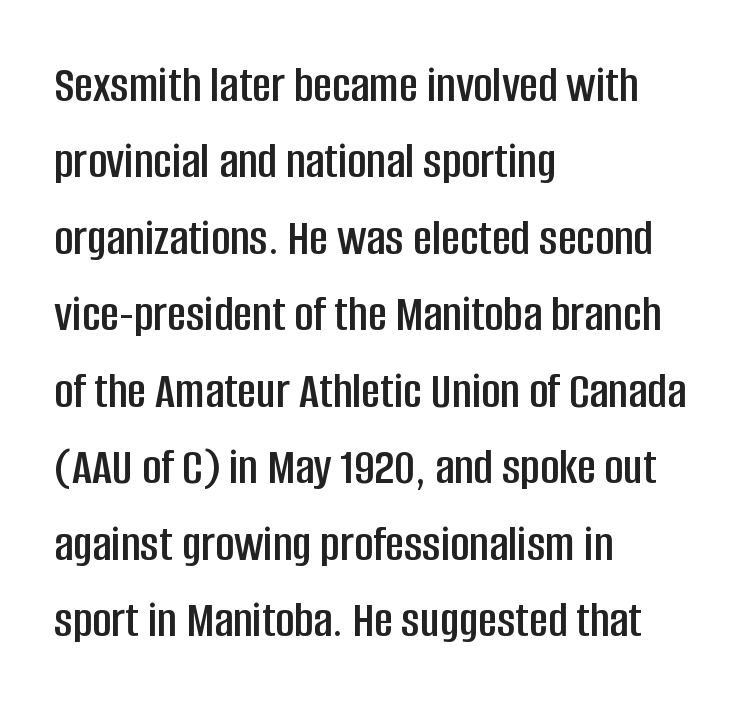
Regular leading. Compared with typical body copy, the letter spacing here is the same. The passage shown is typed in a proportional face where columns would drift. The letters stand upright; this is a roman face. Reading down the block, your eye returns to a fixed left position each line.
